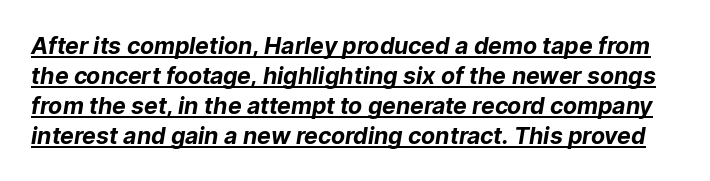
Q: Is the text bold? A: Yes.
Q: Is the text underlined? A: Yes.
Q: Is the spacing between letters normal or unusually wide? A: Normal.
Q: Is the spacing between lines tight, normal or loose? A: Normal.
